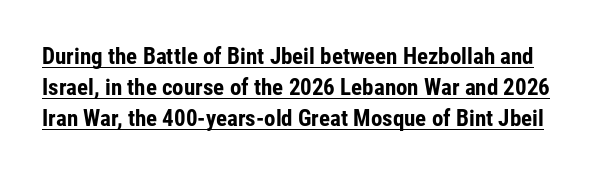
{"italic": "no", "bold": "yes", "underline": "yes", "line_spacing": "normal", "line_spacing_ratio": 1.35, "letter_spacing": "normal", "letter_spacing_em": 0.0, "glyph_px": 23}
